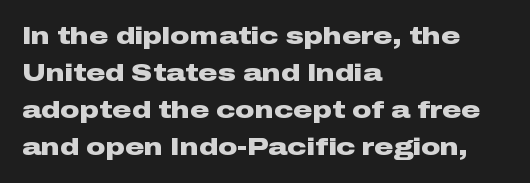
The image shows 24 px bold type, upright; set left-aligned, normal line spacing (1.54x), normal letter spacing, not underlined.
